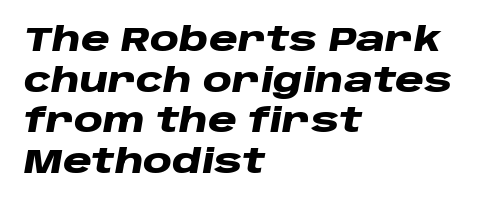
The image shows 33 px heavy, wide type, italic (leaning right); set left-aligned, line spacing 1.23x, normal letter spacing, not underlined; low stroke contrast and a large x-height.
